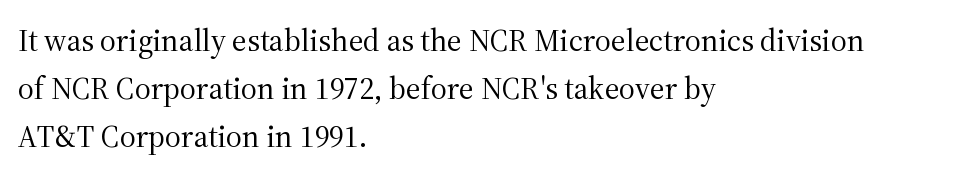
Q: Is the text bold? A: No.
Q: Is the text italic (slanted)? A: No, it is upright.
Q: Is the typeface a serif or a sans-serif typeface? A: Serif.
Q: Is the text underlined? A: No.
Q: How is the paragraph aligned? A: Left-aligned.
Q: Is the spacing between letters normal or unusually wide? A: Normal.
Q: Is the spacing between lines tight, normal or loose? A: Normal.
Q: Width (condensed, normal, or wide)? A: Normal.
Q: Stroke contrast? A: Medium.
Q: x-height? A: Medium.
Q: Monospaced? A: No.
